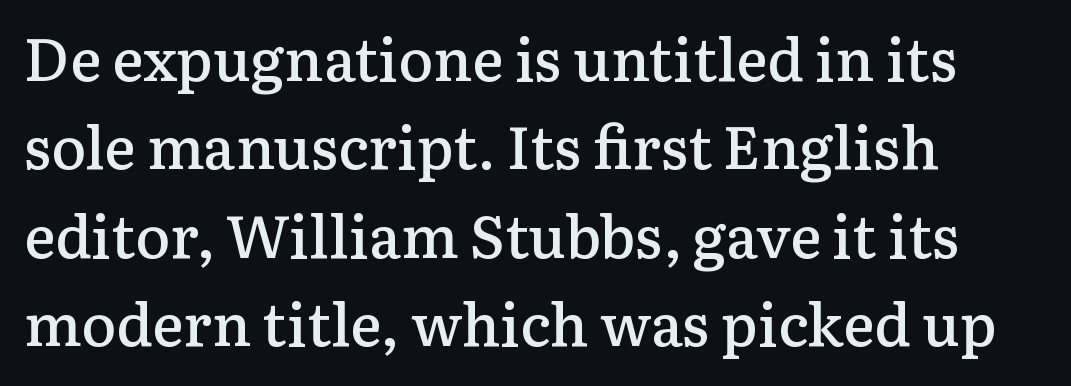
Q: Is the text bold? A: Semi-bold.
Q: Is the text italic (slanted)? A: No, it is upright.
Q: Is the typeface a serif or a sans-serif typeface? A: Serif.
Q: Is the text underlined? A: No.
Q: How is the paragraph aligned? A: Left-aligned.
Q: Is the spacing between letters normal or unusually wide? A: Normal.
Q: Is the spacing between lines tight, normal or loose? A: Normal.
Q: Width (condensed, normal, or wide)? A: Normal.
Q: Stroke contrast? A: Low.
Q: x-height? A: Medium.
Q: Monospaced? A: No.
